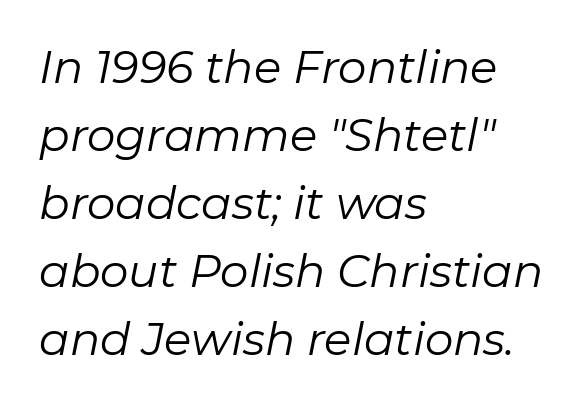
The image shows 45 px regular-weight type, italic (leaning right); set left-aligned, normal line spacing (1.51x), normal letter spacing, not underlined; low stroke contrast and a medium x-height.
